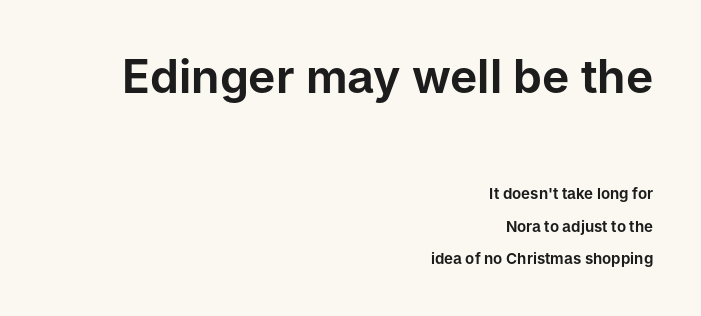
The image shows 46 px sans-serif type, upright; set right-aligned, loose line spacing (2.16x), normal letter spacing, not underlined; the first (top) block is 3.07x larger; low stroke contrast and a medium x-height.
